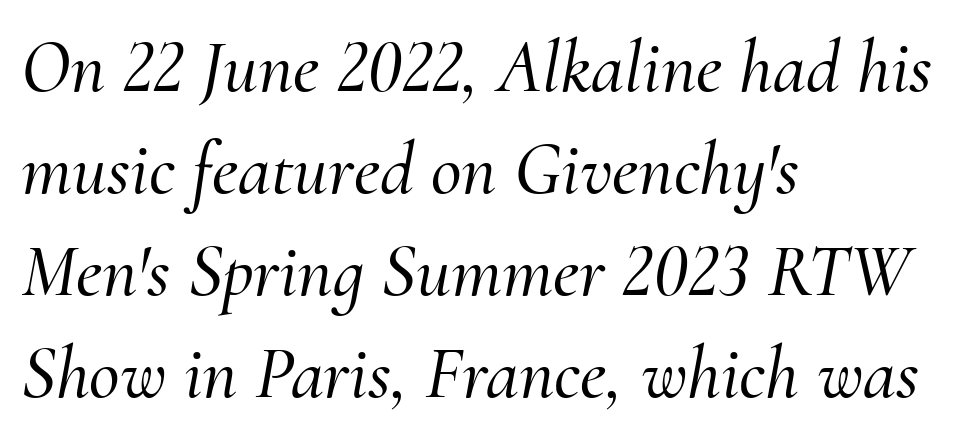
{"serif": "yes", "italic": "yes", "lean": "right", "slant_degrees": 10, "width": "normal", "stroke_contrast": "medium", "x_height": "small", "monospaced": "no", "underline": "no", "align": "left", "line_spacing": "normal", "line_spacing_ratio": 1.36, "letter_spacing": "normal", "letter_spacing_em": 0.0, "glyph_px": 75}
